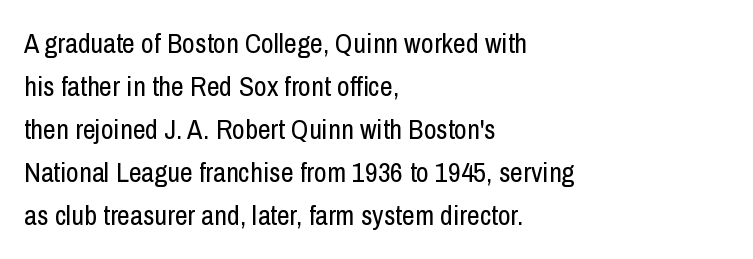
The image shows 28 px regular-weight, condensed sans-serif type, upright; set left-aligned, normal line spacing (1.54x), normal letter spacing, not underlined; low stroke contrast and a medium x-height.
